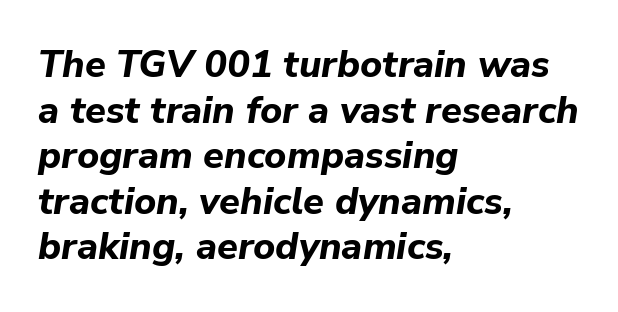
The image shows 38 px bold type, italic (leaning right); set left-aligned, line spacing 1.2x, normal letter spacing, not underlined; low stroke contrast and a medium x-height.
